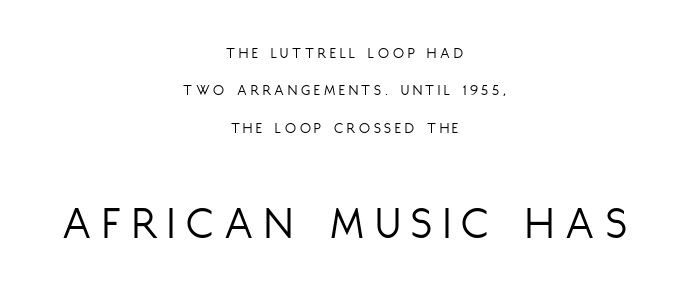
The image shows 48 px light, condensed sans-serif type, upright; set centered, loose line spacing (2.33x), unusually wide letter spacing (+0.24 em), not underlined; the second (bottom) block is 3.0x larger; low stroke contrast and a large x-height.
